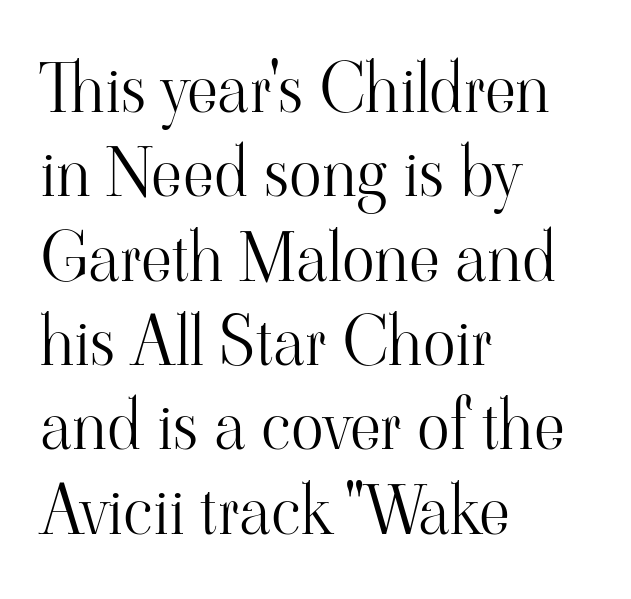
The image shows 68 px light serif type, upright; set left-aligned, line spacing 1.24x, normal letter spacing, not underlined; high stroke contrast and a small x-height.
